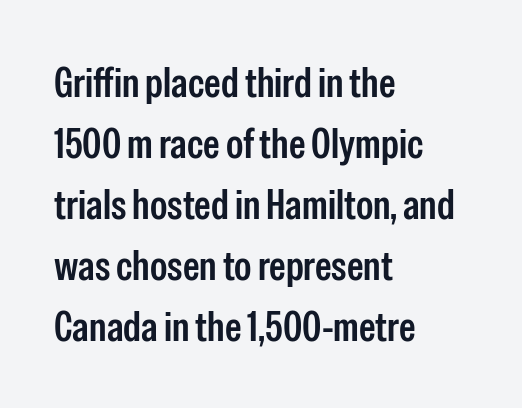
{"serif": "no", "italic": "no", "width": "condensed", "stroke_contrast": "low", "x_height": "medium", "monospaced": "no", "underline": "no", "align": "left", "line_spacing": "normal", "line_spacing_ratio": 1.45, "letter_spacing": "normal", "letter_spacing_em": 0.0, "glyph_px": 42}
